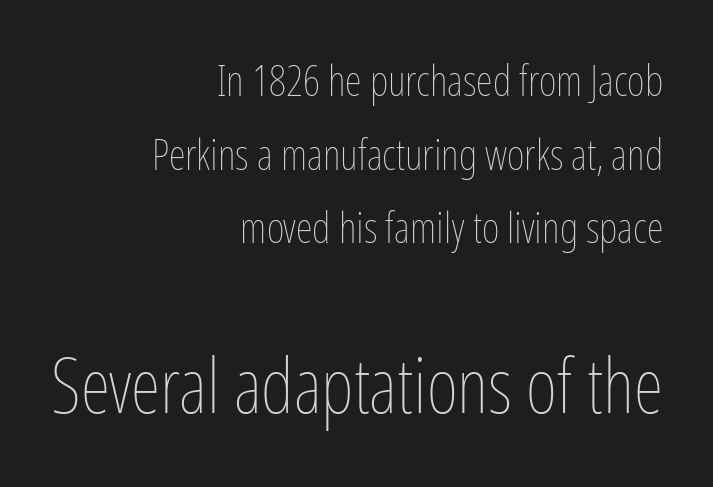
{"italic": "no", "bold": "no", "weight": "thin", "width": "condensed", "stroke_contrast": "low", "x_height": "medium", "monospaced": "no", "underline": "no", "align": "right", "line_spacing_ratio": 1.71, "letter_spacing": "normal", "letter_spacing_em": 0.0, "larger_block": "second", "size_ratio": 1.77, "glyph_px": 76}
